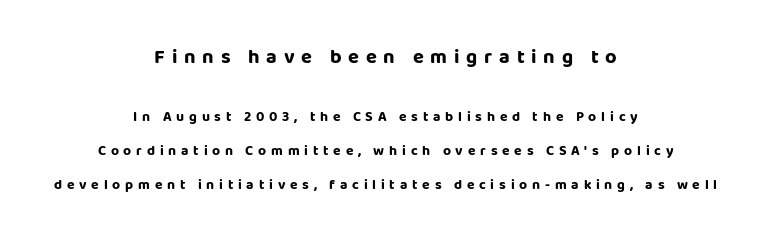
Whoever set this made the first block the dominant, larger element. A dark, heavy texture on the line: the type is bold. Rows of type keep a wide berth in the vertical direction. No word sits above an underline. Ordinary non-slanted type is in use. Every row of glyphs is offset so its center matches the block's center.
